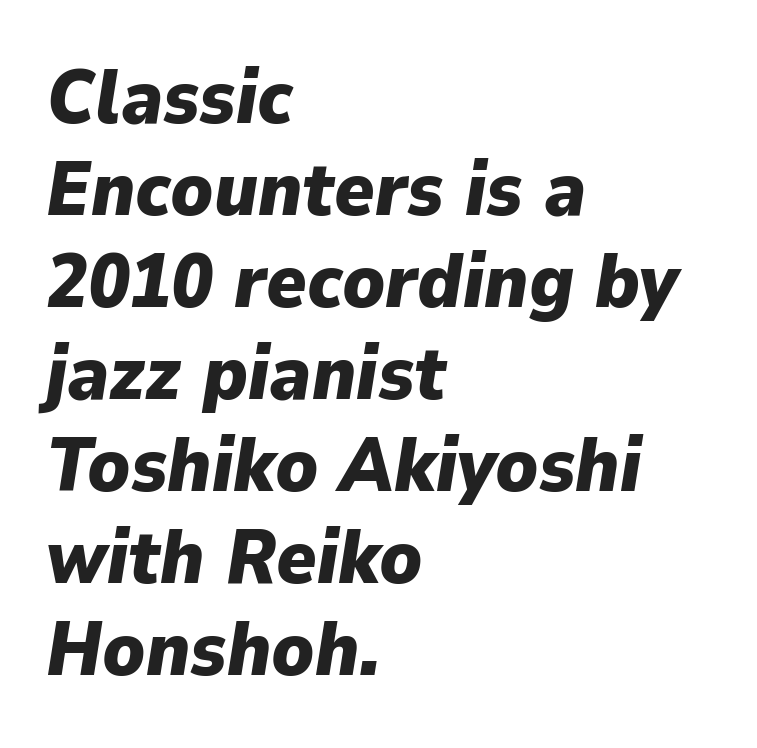
Does the copy run flush right? No — it runs flush left. Pretty heavy lettering here — definitely bold. Any mark beneath the type? The region is blank. Spacing verdict: proportional, widths tailored to each character.
